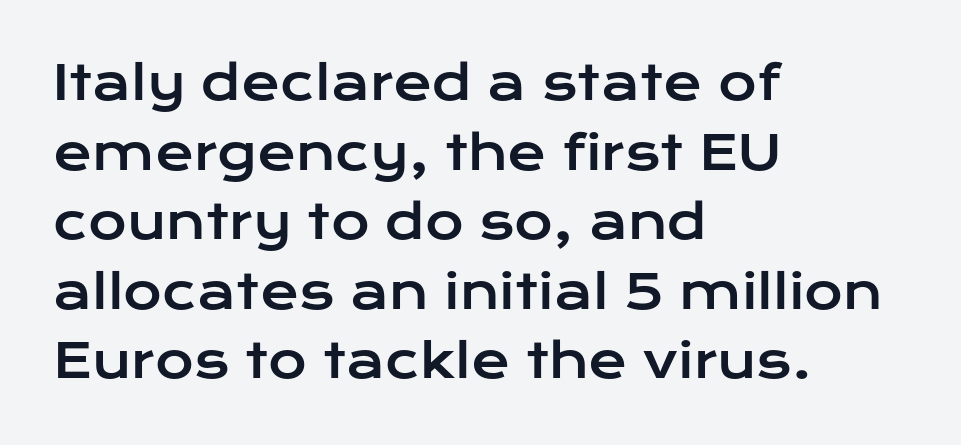
The image shows 47 px wide sans-serif type, upright; set left-aligned, normal line spacing (1.48x), normal letter spacing, not underlined; low stroke contrast and a medium x-height.
